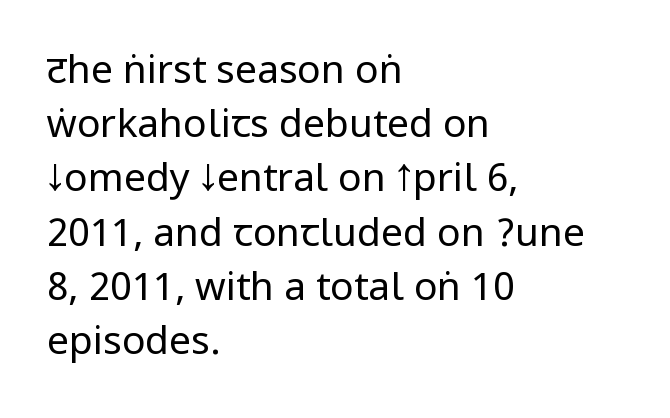
Q: Is the text bold? A: No.
Q: Is the text italic (slanted)? A: No, it is upright.
Q: Is the typeface a serif or a sans-serif typeface? A: Sans-serif.
Q: Is the text underlined? A: No.
Q: How is the paragraph aligned? A: Left-aligned.
Q: Is the spacing between letters normal or unusually wide? A: Normal.
Q: Is the spacing between lines tight, normal or loose? A: Normal.
Q: Width (condensed, normal, or wide)? A: Condensed.
Q: Stroke contrast? A: Low.
